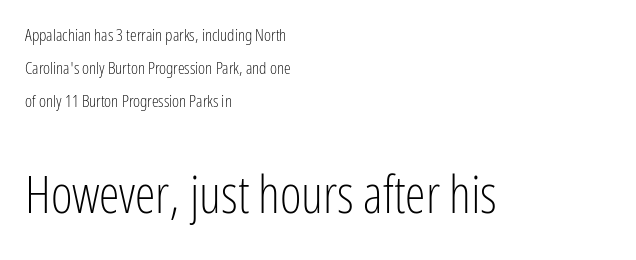
The image shows 52 px light, condensed sans-serif type, upright; set left-aligned, loose line spacing (1.94x), normal letter spacing, not underlined; the second (bottom) block is 3.06x larger; low stroke contrast and a medium x-height.
